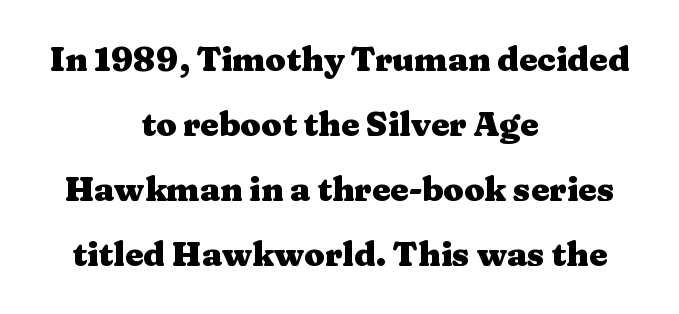
{"serif": "yes", "italic": "no", "bold": "yes", "weight": "heavy", "width": "wide", "stroke_contrast": "medium", "x_height": "medium", "monospaced": "no", "underline": "no", "align": "center", "line_spacing": "loose", "line_spacing_ratio": 1.97, "letter_spacing": "normal", "letter_spacing_em": 0.0, "glyph_px": 33}
